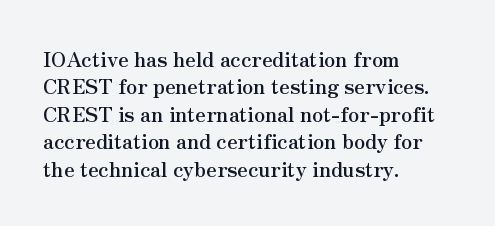
The image shows 20 px bold type, upright; set left-aligned, normal line spacing (1.37x), normal letter spacing, not underlined.
